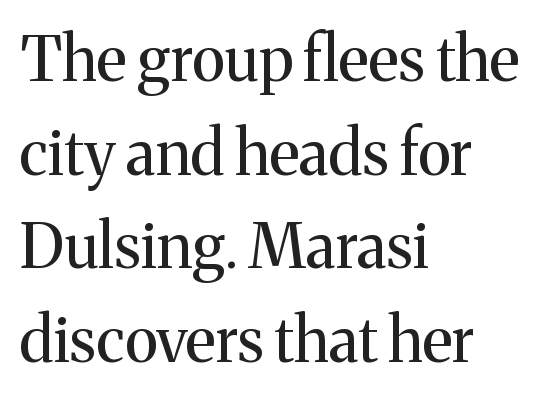
The image shows 62 px regular-weight serif type, upright; set left-aligned, normal line spacing (1.51x), normal letter spacing, not underlined; medium stroke contrast and a medium x-height.
